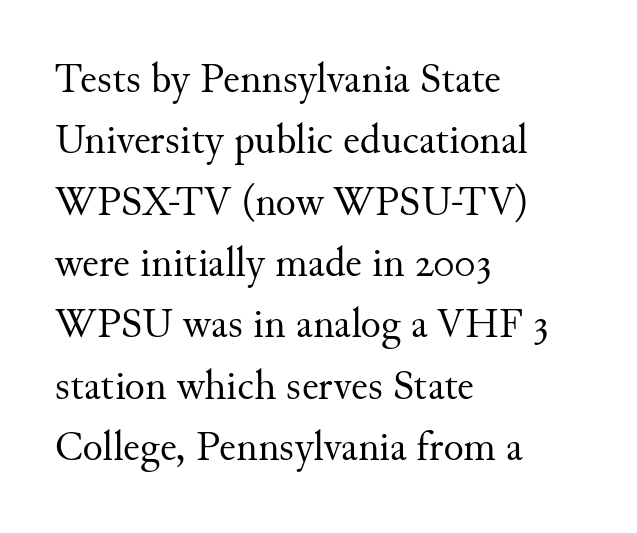
The image shows 42 px regular-weight serif type, upright; set left-aligned, normal line spacing (1.46x), normal letter spacing, not underlined; medium stroke contrast and a small x-height.
